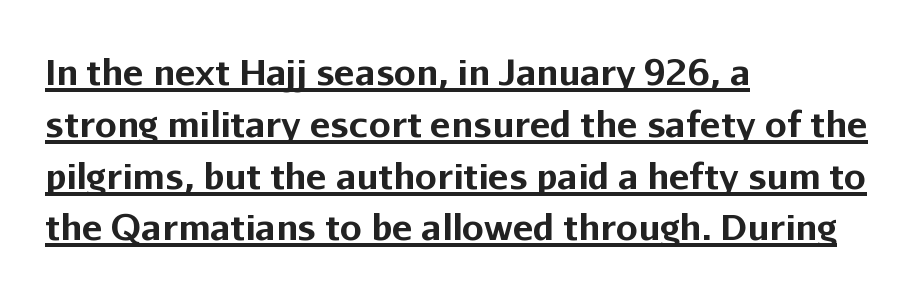
The image shows 35 px bold sans-serif type, upright; set left-aligned, normal line spacing (1.48x), normal letter spacing, underlined; low stroke contrast and a medium x-height.
